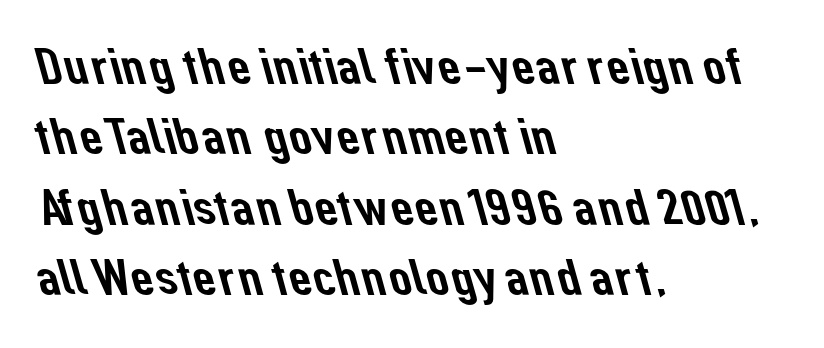
{"serif": "no", "width": "normal", "stroke_contrast": "low", "x_height": "medium", "monospaced": "no", "underline": "no", "align": "left", "line_spacing": "normal", "line_spacing_ratio": 1.38, "letter_spacing": "normal", "letter_spacing_em": 0.0, "glyph_px": 51}
